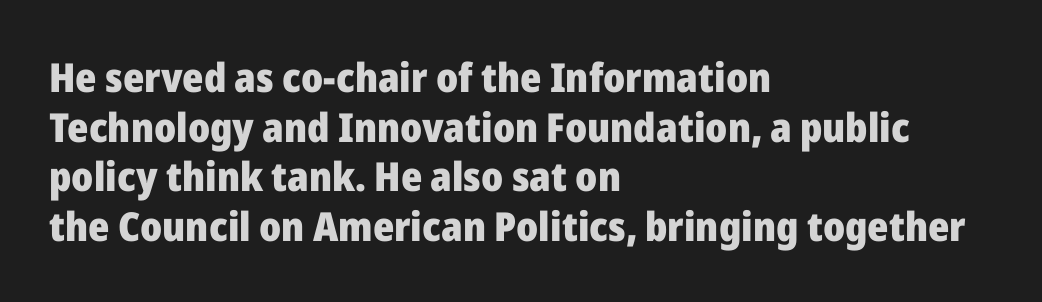
The image shows 40 px heavy sans-serif type, upright; set left-aligned, line spacing 1.24x, normal letter spacing, not underlined; low stroke contrast and a medium x-height.
